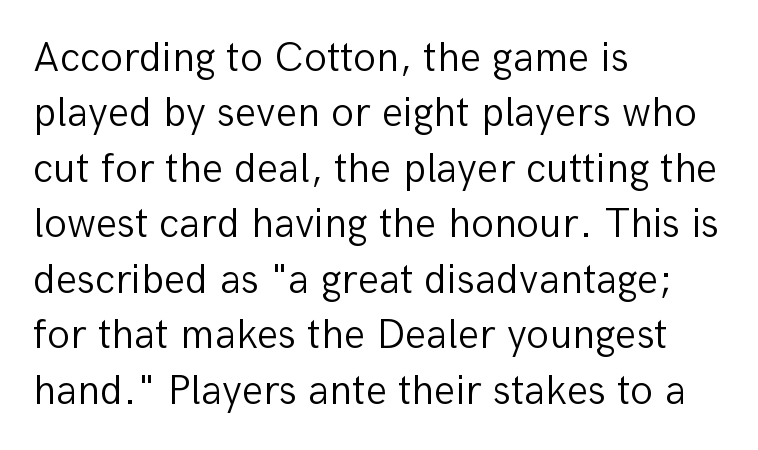
Rendered with straight, roman letterforms. The lines sit at an ordinary, default distance from one another. No word sits above an underline. Compared with typical body copy, the letter spacing here is the same. The weight tops out at a normal text grade.
